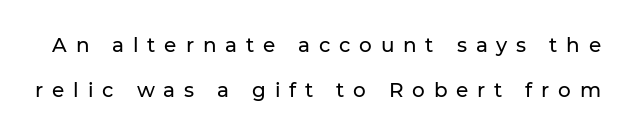
Honestly, there is no underline to notice here at all. There is plenty of visible air inserted between adjacent glyphs. The lettering holds an erect, upright posture throughout. Reading down the column, the eye jumps a long way to each next line.
